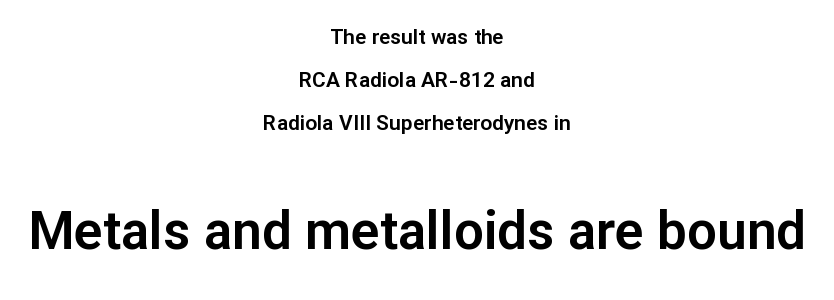
The image shows 53 px sans-serif type, upright; set centered, loose line spacing (2.05x), normal letter spacing, not underlined; the second (bottom) block is 2.52x larger; low stroke contrast and a medium x-height.
